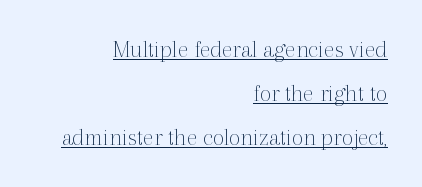
Q: Is the text bold? A: No.
Q: Is the text italic (slanted)? A: No, it is upright.
Q: Is the text underlined? A: Yes.
Q: How is the paragraph aligned? A: Right-aligned.
Q: Is the spacing between letters normal or unusually wide? A: Normal.
